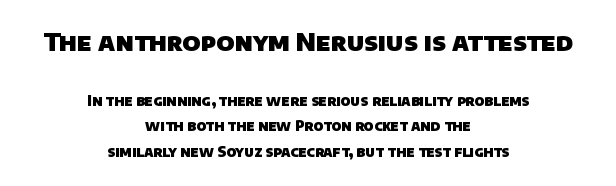
The image shows 25 px bold type; set centered, line spacing 1.83x, normal letter spacing, not underlined; the first (top) block is 1.79x larger.
